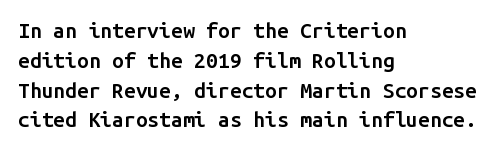
{"italic": "no", "bold": "semi", "underline": "no", "align": "left", "line_spacing": "normal", "line_spacing_ratio": 1.42, "letter_spacing": "normal", "letter_spacing_em": 0.0, "glyph_px": 21}
